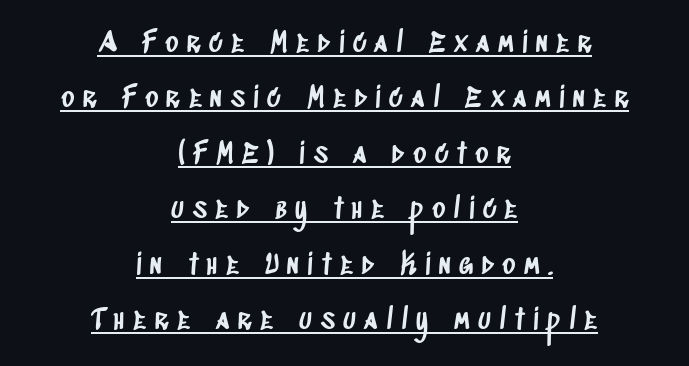
{"serif": "no", "width": "condensed", "stroke_contrast": "low", "x_height": "large", "monospaced": "no", "underline": "yes", "align": "center", "line_spacing": "loose", "line_spacing_ratio": 1.98, "letter_spacing": "wide", "letter_spacing_em": 0.3, "glyph_px": 28}
